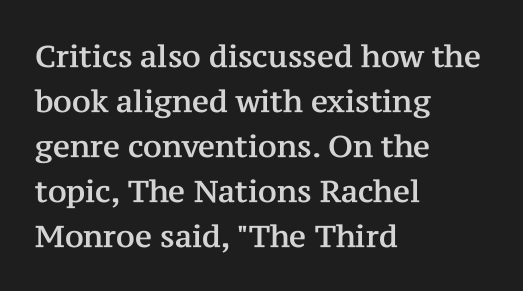
Compared with a centered layout, this one pins lines to the left instead. Look at the tracking — it's just the regular setting, nothing added. Plain, unruled lines of type. The font's upright variant was chosen for this text.
